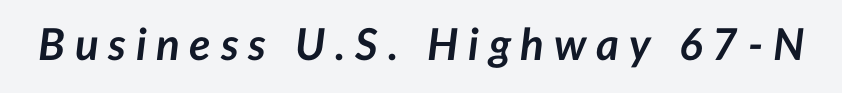
This sample uses an oblique cut, with every glyph tilted off the vertical. The glyphs are unaccompanied by any horizontal stroke below them. Heft: maximum for text — a bold. The tracking jumps out immediately: characters are airy and widely separated.
